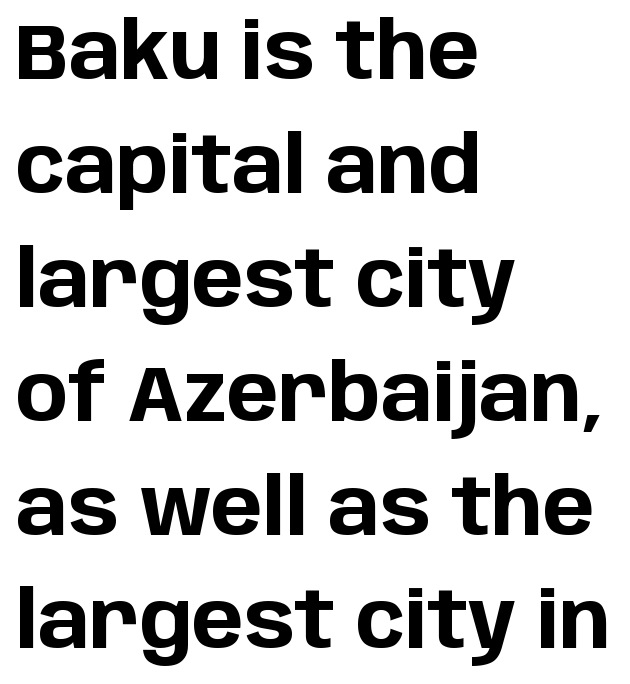
{"serif": "no", "italic": "no", "bold": "yes", "weight": "bold", "width": "normal", "stroke_contrast": "low", "x_height": "large", "monospaced": "no", "underline": "no", "align": "left", "line_spacing": "normal", "line_spacing_ratio": 1.46, "letter_spacing": "normal", "letter_spacing_em": 0.0, "glyph_px": 78}
